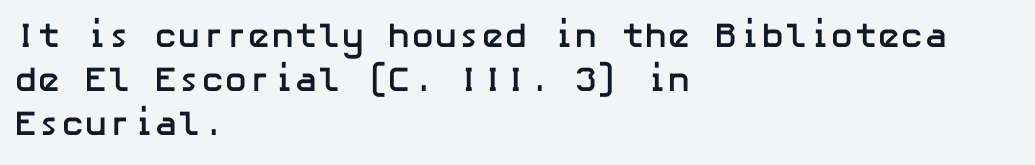
Q: Is the text bold? A: Yes.
Q: Is the text italic (slanted)? A: No, it is upright.
Q: Is the typeface a serif or a sans-serif typeface? A: Sans-serif.
Q: Is the text underlined? A: No.
Q: How is the paragraph aligned? A: Left-aligned.
Q: Is the spacing between letters normal or unusually wide? A: Normal.
Q: Is the spacing between lines tight, normal or loose? A: Normal.
Q: Width (condensed, normal, or wide)? A: Normal.
Q: Stroke contrast? A: Low.
Q: x-height? A: Medium.
